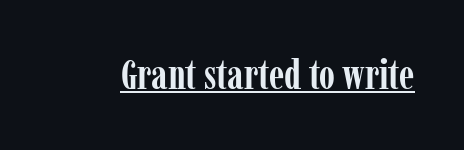
{"serif": "yes", "italic": "no", "bold": "yes", "weight": "semibold", "width": "condensed", "stroke_contrast": "low", "x_height": "medium", "monospaced": "no", "underline": "yes", "letter_spacing": "normal", "letter_spacing_em": 0.0, "glyph_px": 41}
